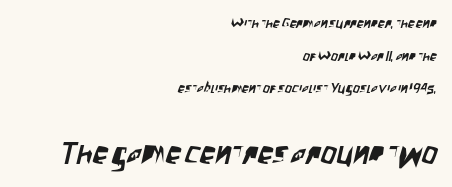
The face used here is proportionally spaced, like ordinary book or web type. These lines keep a tight, regular rhythm from letter to letter. The rendering shows plain stroke endings on the letterforms — a sans-serif design. Students, observe: this is what heavily led, spacious text looks like.
